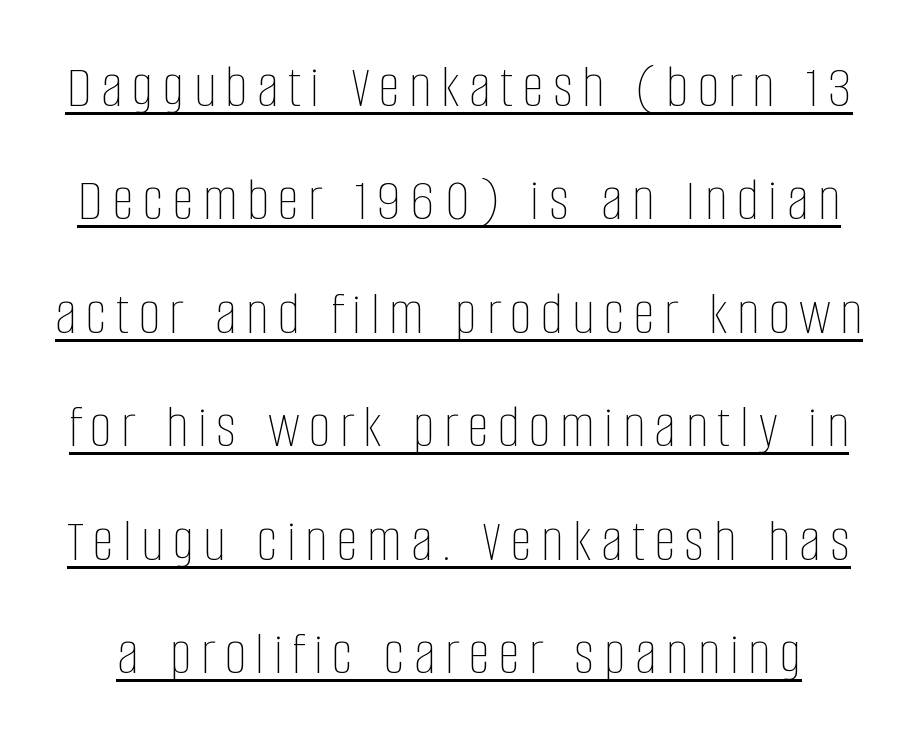
Q: Is the text bold? A: No.
Q: Is the text italic (slanted)? A: No, it is upright.
Q: Is the text underlined? A: Yes.
Q: Width (condensed, normal, or wide)? A: Condensed.
Q: Stroke contrast? A: Low.
Q: x-height? A: Large.
Q: Monospaced? A: No.
